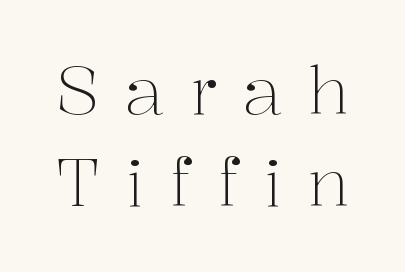
Q: Is the text bold? A: No.
Q: Is the text italic (slanted)? A: No, it is upright.
Q: Is the typeface a serif or a sans-serif typeface? A: Serif.
Q: Is the text underlined? A: No.
Q: Is the spacing between letters normal or unusually wide? A: Unusually wide.
Q: Is the spacing between lines tight, normal or loose? A: Normal.
Q: Width (condensed, normal, or wide)? A: Normal.
Q: Stroke contrast? A: Medium.
Q: x-height? A: Medium.
Q: Monospaced? A: No.
